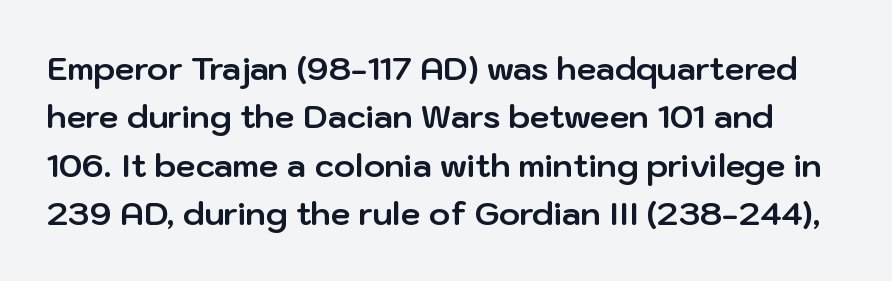
Q: Is the text bold? A: Yes.
Q: Is the text italic (slanted)? A: No, it is upright.
Q: Is the typeface a serif or a sans-serif typeface? A: Sans-serif.
Q: Is the text underlined? A: No.
Q: Is the spacing between letters normal or unusually wide? A: Normal.
Q: Is the spacing between lines tight, normal or loose? A: Normal.
Q: Width (condensed, normal, or wide)? A: Normal.
Q: Stroke contrast? A: Low.
Q: x-height? A: Medium.
Q: Monospaced? A: No.
